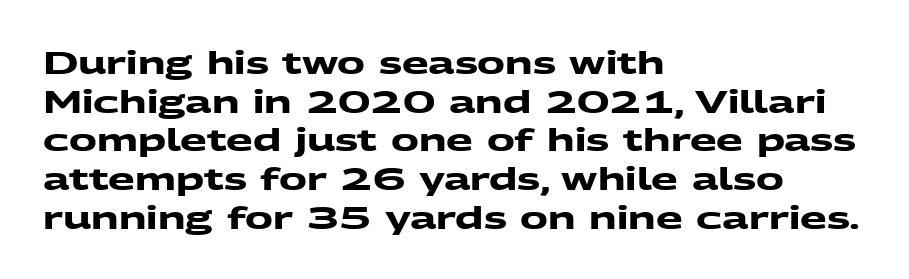
Line starts are locked; line ends wander. Is the letter spacing exaggerated? No — it looks like the ordinary default. The string is rendered with underlining switched off. Here the designer chose a conventional face with non-uniform glyph widths. The passage shown is emphatically bold. Normally led — the rows are evenly, conventionally spaced.
